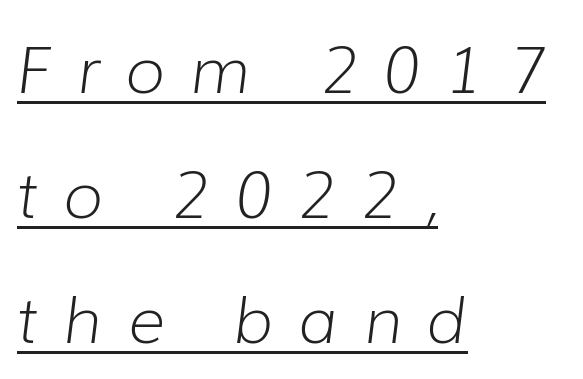
Q: Is the text bold? A: No.
Q: Is the text italic (slanted)? A: Yes, it leans right by about 7 degrees.
Q: Is the text underlined? A: Yes.
Q: How is the paragraph aligned? A: Left-aligned.
Q: Is the spacing between letters normal or unusually wide? A: Unusually wide.
Q: Is the spacing between lines tight, normal or loose? A: Loose.
Q: Width (condensed, normal, or wide)? A: Normal.
Q: Stroke contrast? A: Low.
Q: x-height? A: Medium.
Q: Monospaced? A: No.
